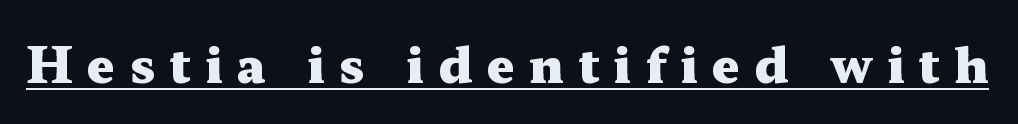
Q: Is the text bold? A: Yes.
Q: Is the text italic (slanted)? A: No, it is upright.
Q: Is the typeface a serif or a sans-serif typeface? A: Serif.
Q: Is the text underlined? A: Yes.
Q: Is the spacing between letters normal or unusually wide? A: Unusually wide.
Q: Width (condensed, normal, or wide)? A: Wide.
Q: Stroke contrast? A: Medium.
Q: x-height? A: Medium.
Q: Monospaced? A: No.
